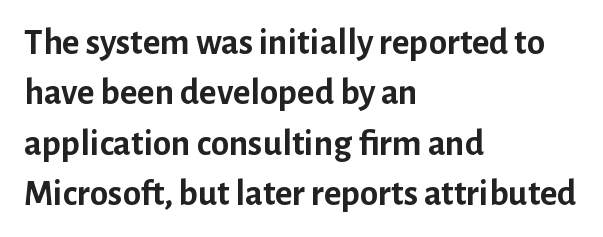
{"serif": "no", "italic": "no", "bold": "yes", "weight": "semibold", "width": "normal", "stroke_contrast": "low", "x_height": "medium", "monospaced": "no", "underline": "no", "align": "left", "line_spacing": "normal", "line_spacing_ratio": 1.36, "letter_spacing": "normal", "letter_spacing_em": 0.0, "glyph_px": 37}
